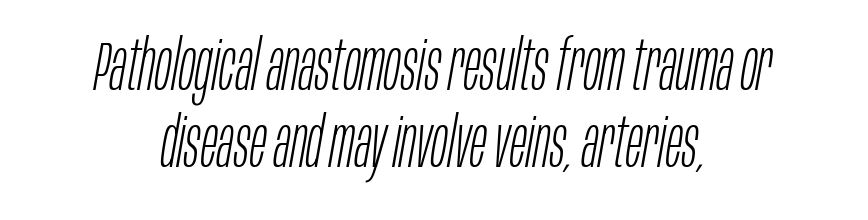
Q: Is the text bold? A: No.
Q: Is the text italic (slanted)? A: Yes, it leans right by about 10 degrees.
Q: Is the text underlined? A: No.
Q: How is the paragraph aligned? A: Centered.
Q: Is the spacing between letters normal or unusually wide? A: Normal.
Q: Is the spacing between lines tight, normal or loose? A: Tight.
Q: Width (condensed, normal, or wide)? A: Condensed.
Q: Stroke contrast? A: Low.
Q: x-height? A: Large.
Q: Monospaced? A: No.
